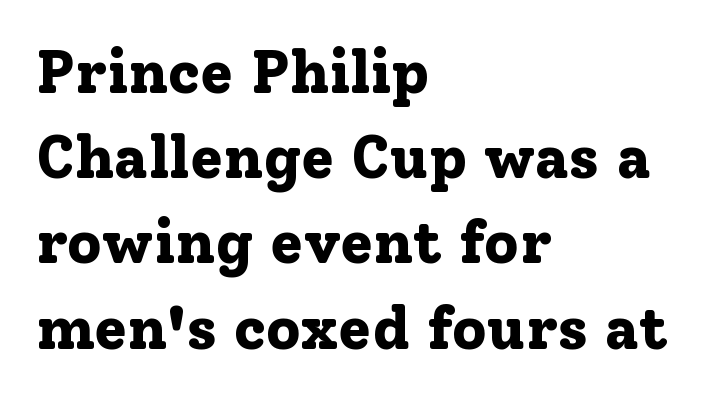
The typesetting leans heavy: a genuine bold. The letters stand upright; this is a roman face. Casual observation: everything's shoved over to the left. Stroke terminals: seriffed.
